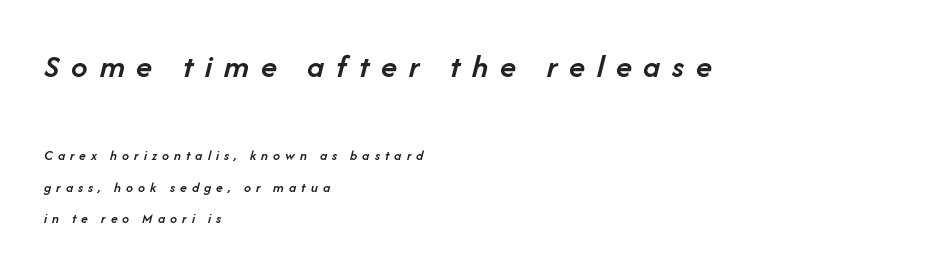
Q: Is the text bold? A: Semi-bold.
Q: Is the text italic (slanted)? A: Yes, it leans right by about 14 degrees.
Q: Is the text underlined? A: No.
Q: How is the paragraph aligned? A: Left-aligned.
Q: Is the spacing between letters normal or unusually wide? A: Unusually wide.
Q: Is the spacing between lines tight, normal or loose? A: Loose.
Q: Which block of text is set in a larger size, the first (top) or the second (bottom)? A: The first (top) one.
Q: Width (condensed, normal, or wide)? A: Normal.
Q: Stroke contrast? A: Low.
Q: x-height? A: Medium.
Q: Monospaced? A: No.
